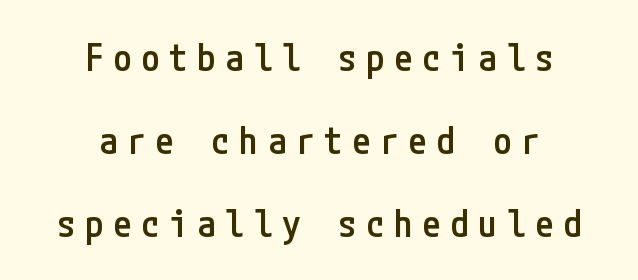
Q: Is the text bold? A: Semi-bold.
Q: Is the text italic (slanted)? A: No, it is upright.
Q: Is the typeface a serif or a sans-serif typeface? A: Sans-serif.
Q: Is the text underlined? A: No.
Q: How is the paragraph aligned? A: Centered.
Q: Is the spacing between letters normal or unusually wide? A: Unusually wide.
Q: Is the spacing between lines tight, normal or loose? A: Loose.
Q: Width (condensed, normal, or wide)? A: Condensed.
Q: Stroke contrast? A: Low.
Q: x-height? A: Medium.
